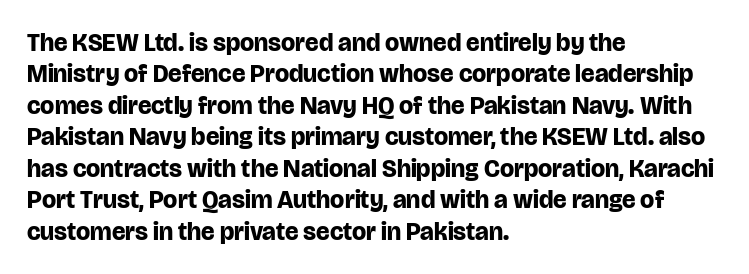
{"italic": "no", "bold": "yes", "underline": "no", "align": "left", "line_spacing": "normal", "line_spacing_ratio": 1.26, "letter_spacing": "normal", "letter_spacing_em": 0.0, "glyph_px": 25}
